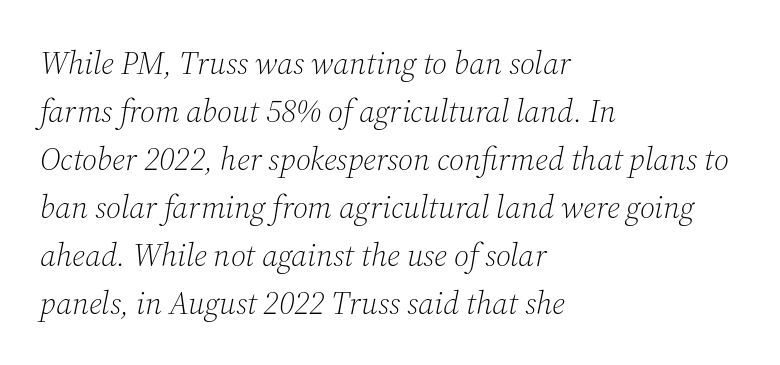
Q: Is the text bold? A: No.
Q: Is the text italic (slanted)? A: Yes, it leans right by about 12 degrees.
Q: Is the typeface a serif or a sans-serif typeface? A: Serif.
Q: Is the text underlined? A: No.
Q: How is the paragraph aligned? A: Left-aligned.
Q: Is the spacing between letters normal or unusually wide? A: Normal.
Q: Is the spacing between lines tight, normal or loose? A: Normal.
Q: Width (condensed, normal, or wide)? A: Normal.
Q: Stroke contrast? A: Medium.
Q: x-height? A: Medium.
Q: Monospaced? A: No.
